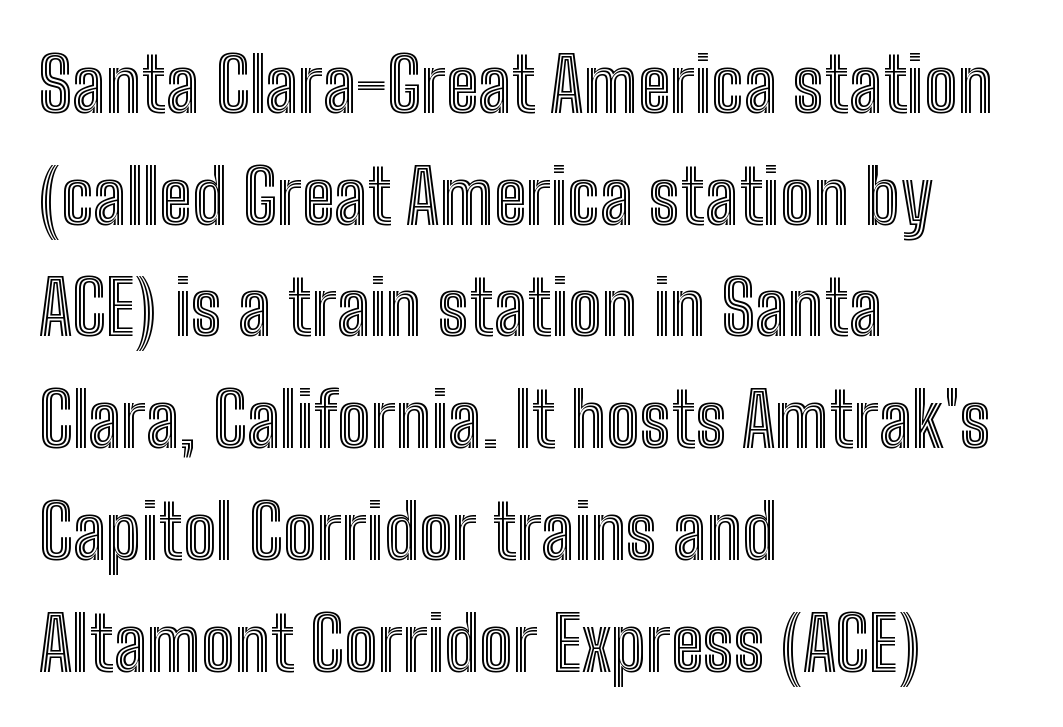
{"italic": "no", "width": "condensed", "x_height": "medium", "monospaced": "no", "underline": "no", "align": "left", "line_spacing": "normal", "line_spacing_ratio": 1.49, "letter_spacing": "normal", "letter_spacing_em": 0.0, "glyph_px": 75}
